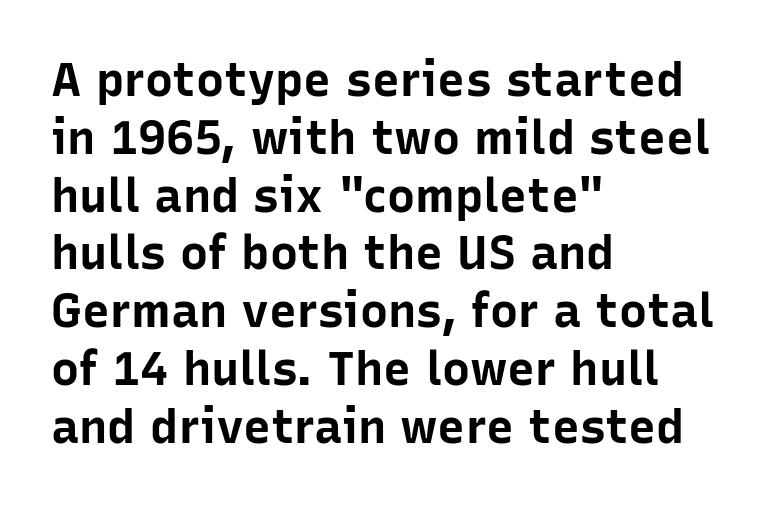
The image shows 47 px bold sans-serif type, upright; set left-aligned, line spacing 1.23x, normal letter spacing, not underlined; low stroke contrast and a medium x-height.
